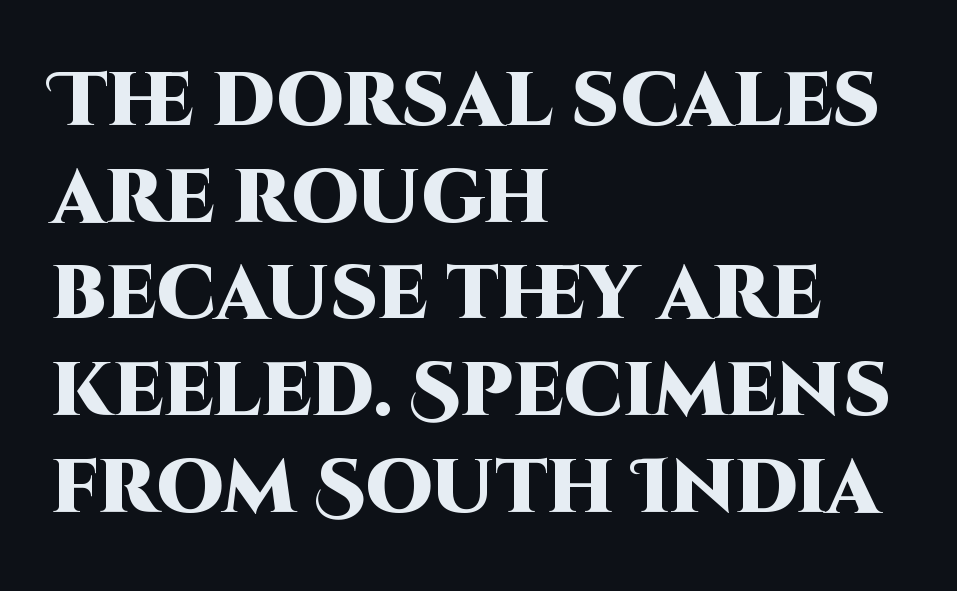
The image shows 75 px heavy sans-serif type, upright; set left-aligned, normal line spacing (1.29x), normal letter spacing, not underlined; high stroke contrast and a large x-height.
